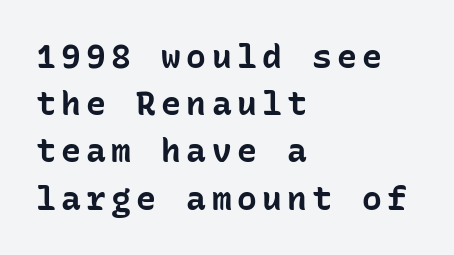
A full-strength bold gives these letters their thick strokes. Fixed-width glyphs throughout — classic coding-font behaviour. The area under the type is left untouched. The rows are spaced the way most documents space them. Stroke terminals: plain, sans-serif.
